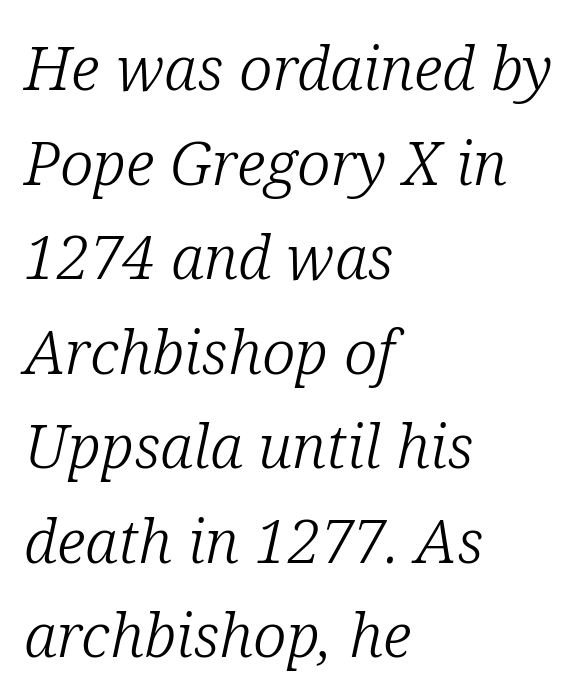
{"serif": "yes", "italic": "yes", "lean": "right", "slant_degrees": 12, "bold": "no", "weight": "light", "width": "normal", "stroke_contrast": "low", "x_height": "medium", "monospaced": "no", "underline": "no", "align": "left", "line_spacing": "normal", "line_spacing_ratio": 1.55, "letter_spacing": "normal", "letter_spacing_em": 0.0, "glyph_px": 61}
